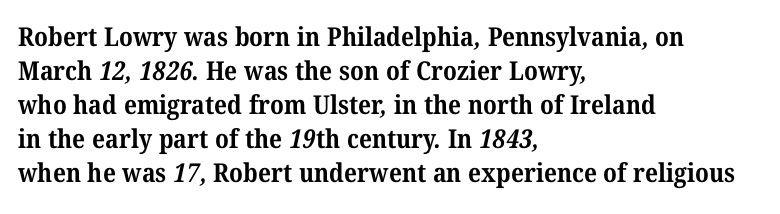
The image shows 26 px bold type; set left-aligned, normal line spacing (1.31x), normal letter spacing, not underlined.
